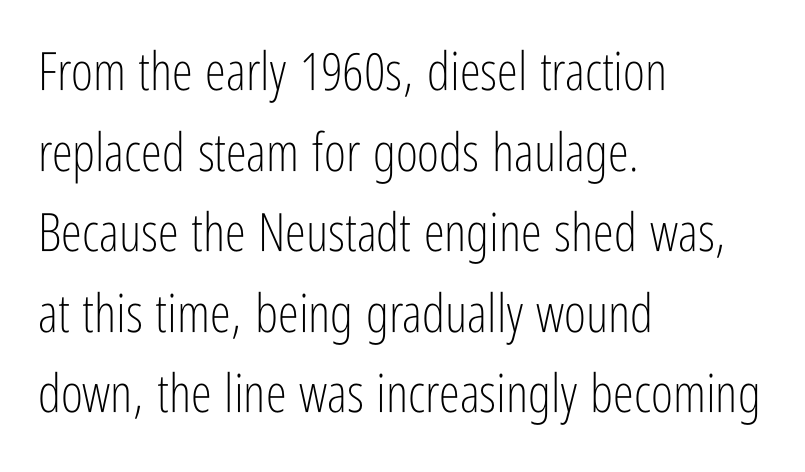
Q: Is the text bold? A: No.
Q: Is the text italic (slanted)? A: No, it is upright.
Q: Is the typeface a serif or a sans-serif typeface? A: Sans-serif.
Q: Is the text underlined? A: No.
Q: How is the paragraph aligned? A: Left-aligned.
Q: Is the spacing between letters normal or unusually wide? A: Normal.
Q: Is the spacing between lines tight, normal or loose? A: Normal.
Q: Width (condensed, normal, or wide)? A: Condensed.
Q: Stroke contrast? A: Low.
Q: x-height? A: Medium.
Q: Monospaced? A: No.
